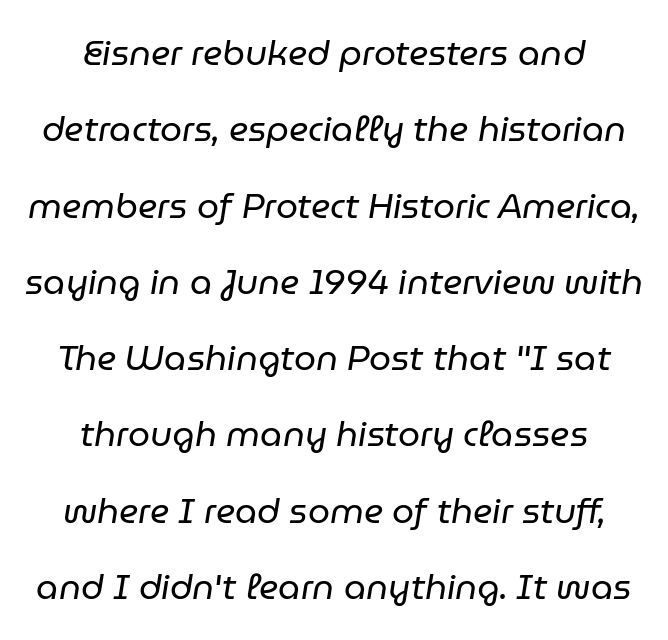
{"italic": "yes", "lean": "right", "slant_degrees": 9, "bold": "no", "weight": "regular", "width": "normal", "stroke_contrast": "low", "x_height": "medium", "monospaced": "no", "underline": "no", "align": "center", "line_spacing": "loose", "line_spacing_ratio": 2.18, "letter_spacing": "normal", "letter_spacing_em": 0.0, "glyph_px": 35}
